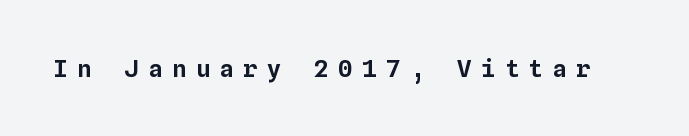
Words float on clear page, feet unadorned. Posture: straight, roman, zero tilt. This sample uses expanded letter spacing, leaving extra air between glyphs.
